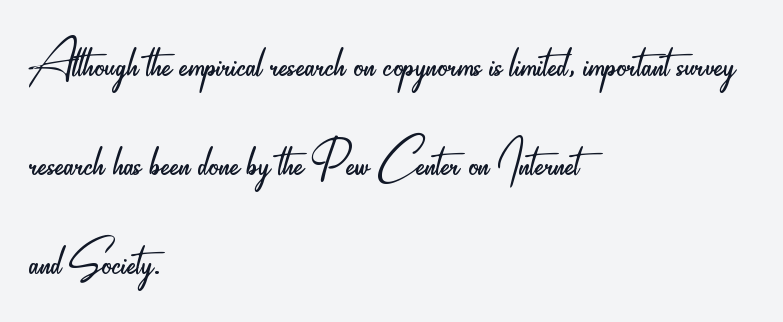
Q: Is the text bold? A: No.
Q: Is the text italic (slanted)? A: Yes.
Q: Is the typeface a serif or a sans-serif typeface? A: Sans-serif.
Q: Is the text underlined? A: No.
Q: How is the paragraph aligned? A: Left-aligned.
Q: Is the spacing between letters normal or unusually wide? A: Normal.
Q: Is the spacing between lines tight, normal or loose? A: Normal.
Q: Width (condensed, normal, or wide)? A: Condensed.
Q: Stroke contrast? A: Low.
Q: x-height? A: Small.
Q: Monospaced? A: No.
